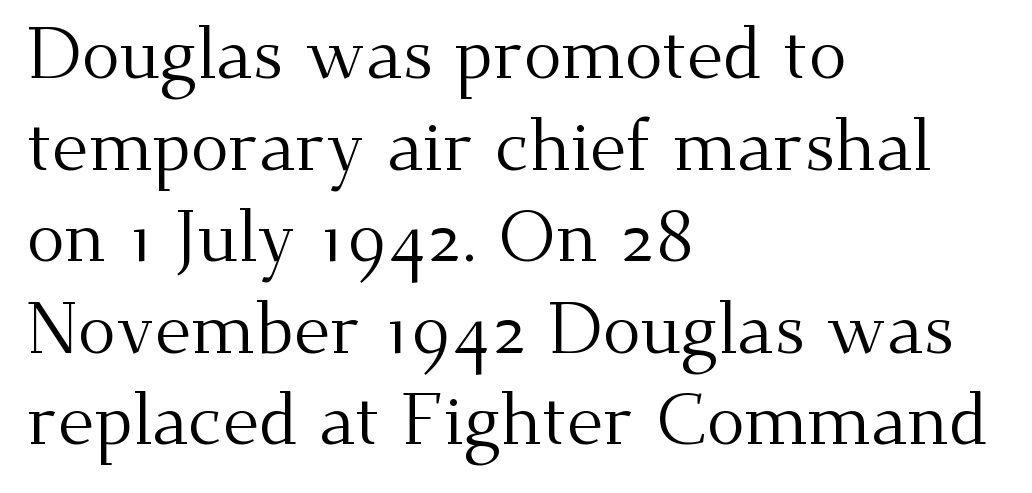
{"serif": "yes", "italic": "no", "bold": "no", "weight": "regular", "width": "normal", "stroke_contrast": "medium", "x_height": "small", "monospaced": "no", "underline": "no", "align": "left", "line_spacing": "normal", "line_spacing_ratio": 1.29, "letter_spacing": "normal", "letter_spacing_em": 0.0, "glyph_px": 71}
